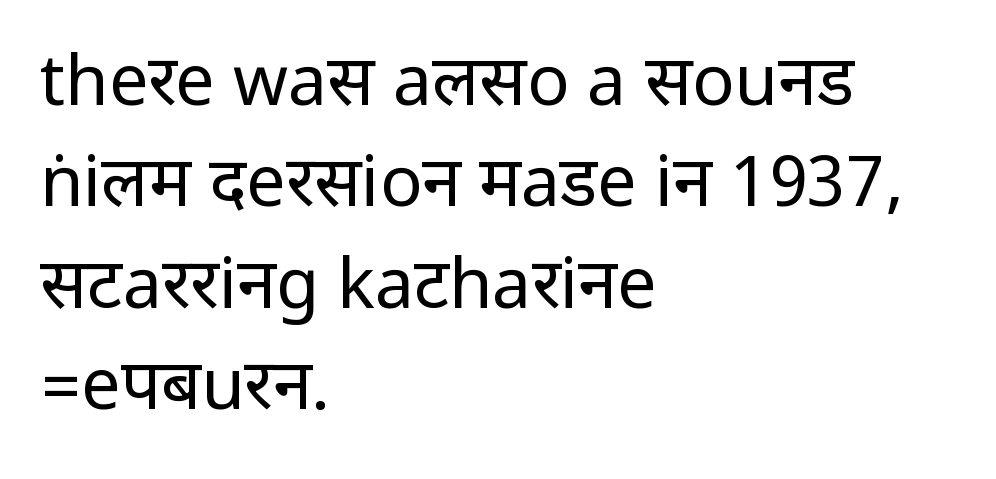
The image shows 70 px regular-weight, condensed sans-serif type, upright; set left-aligned, normal line spacing (1.45x), normal letter spacing, not underlined; low stroke contrast.
